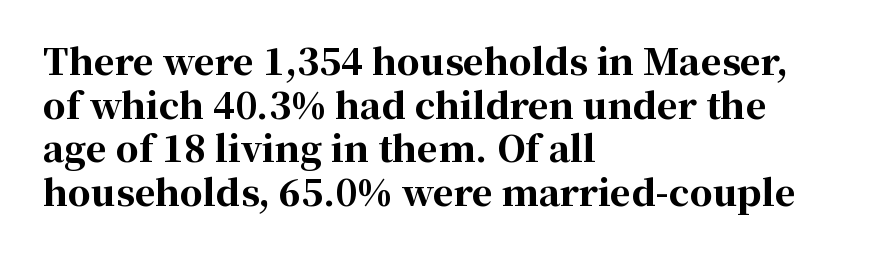
The image shows 36 px bold serif type, upright; set left-aligned, line spacing 1.21x, normal letter spacing, not underlined; high stroke contrast and a medium x-height.
